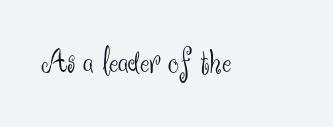
The image shows 35 px light sans-serif type, upright; set normal letter spacing, not underlined; medium stroke contrast and a small x-height.
